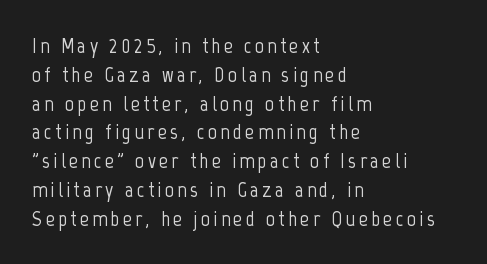
{"italic": "no", "underline": "no", "align": "left", "line_spacing": "normal", "line_spacing_ratio": 1.31, "glyph_px": 22}
